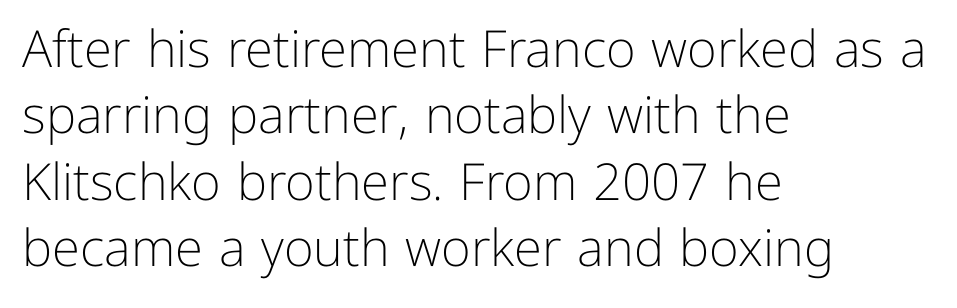
Q: Is the text bold? A: No.
Q: Is the text italic (slanted)? A: No, it is upright.
Q: Is the typeface a serif or a sans-serif typeface? A: Sans-serif.
Q: Is the text underlined? A: No.
Q: How is the paragraph aligned? A: Left-aligned.
Q: Is the spacing between letters normal or unusually wide? A: Normal.
Q: Is the spacing between lines tight, normal or loose? A: Normal.
Q: Width (condensed, normal, or wide)? A: Normal.
Q: Stroke contrast? A: Low.
Q: x-height? A: Medium.
Q: Monospaced? A: No.
